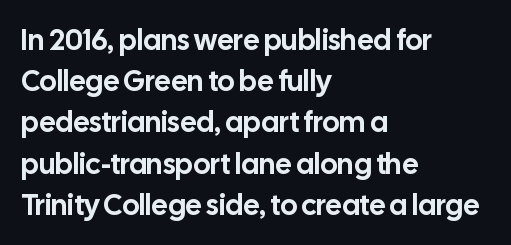
{"serif": "no", "italic": "no", "width": "normal", "stroke_contrast": "low", "x_height": "medium", "monospaced": "no", "underline": "no", "align": "left", "line_spacing": "normal", "line_spacing_ratio": 1.42, "letter_spacing": "normal", "letter_spacing_em": 0.0, "glyph_px": 29}
